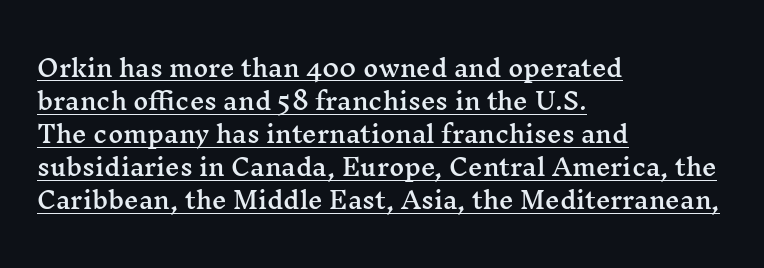
Whoever set this chose a conventional vertical rhythm. When letters stand straight like this, we call the style roman or upright. The rendered words wear a rule along their underside. Here the glyphs are tracked normally, forming tight word shapes. These lines are set flush left with a ragged right edge.
